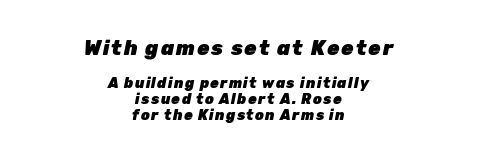
Q: Is the text bold? A: Yes.
Q: Is the text italic (slanted)? A: Yes, it leans right by about 12 degrees.
Q: Is the text underlined? A: No.
Q: How is the paragraph aligned? A: Centered.
Q: Is the spacing between lines tight, normal or loose? A: Tight.
Q: Which block of text is set in a larger size, the first (top) or the second (bottom)? A: The first (top) one.
